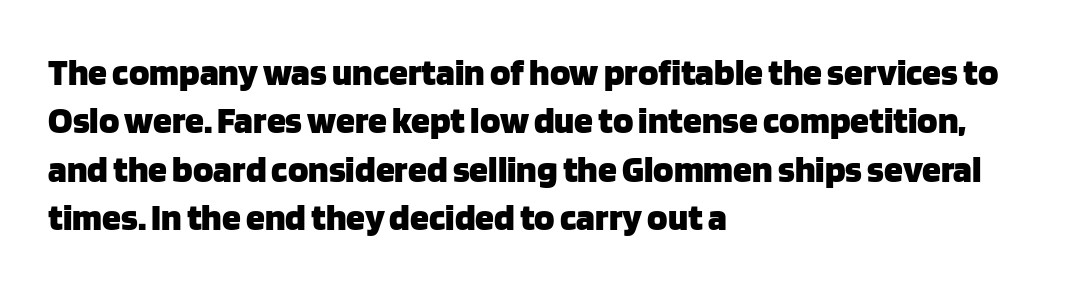
{"serif": "no", "italic": "no", "bold": "yes", "weight": "heavy", "width": "normal", "stroke_contrast": "low", "x_height": "large", "monospaced": "no", "underline": "no", "align": "left", "line_spacing": "normal", "line_spacing_ratio": 1.27, "letter_spacing": "normal", "letter_spacing_em": 0.0, "glyph_px": 38}
